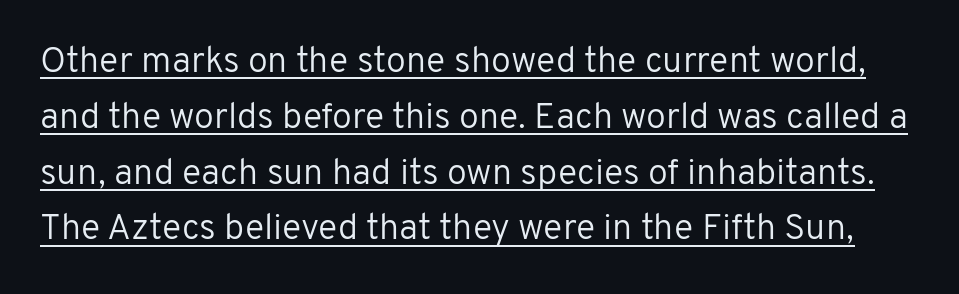
Q: Is the text bold? A: No.
Q: Is the text italic (slanted)? A: No, it is upright.
Q: Is the typeface a serif or a sans-serif typeface? A: Sans-serif.
Q: Is the text underlined? A: Yes.
Q: Is the spacing between letters normal or unusually wide? A: Normal.
Q: Is the spacing between lines tight, normal or loose? A: Normal.
Q: Width (condensed, normal, or wide)? A: Normal.
Q: Stroke contrast? A: Low.
Q: x-height? A: Medium.
Q: Monospaced? A: No.
